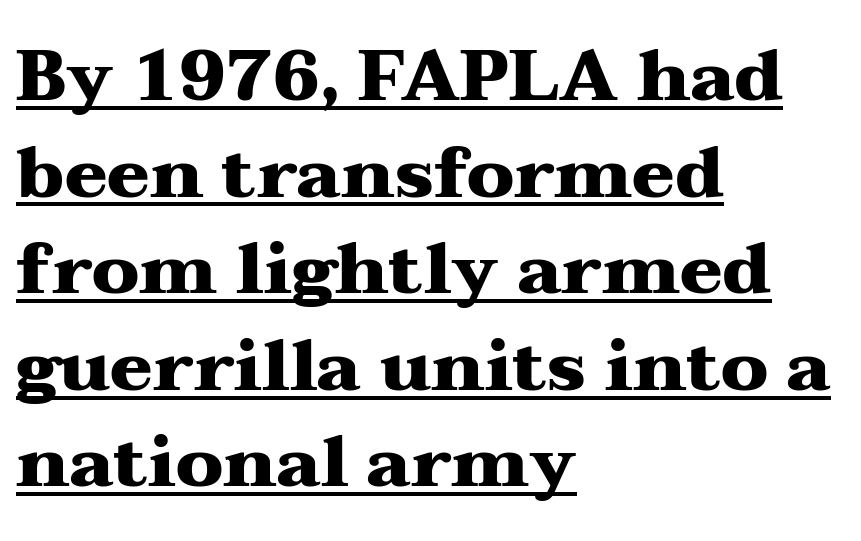
Italic: no, the glyphs are upright roman. Summary of vertical rhythm: regular, with standard interline spacing. A student would call this left alignment; a typographer would say flush left, rag right. Check where the strokes stop: tiny serifs finish them off. This sample carries an underscore along the baseline area. Varying glyph widths throughout — classic text-font behaviour.
